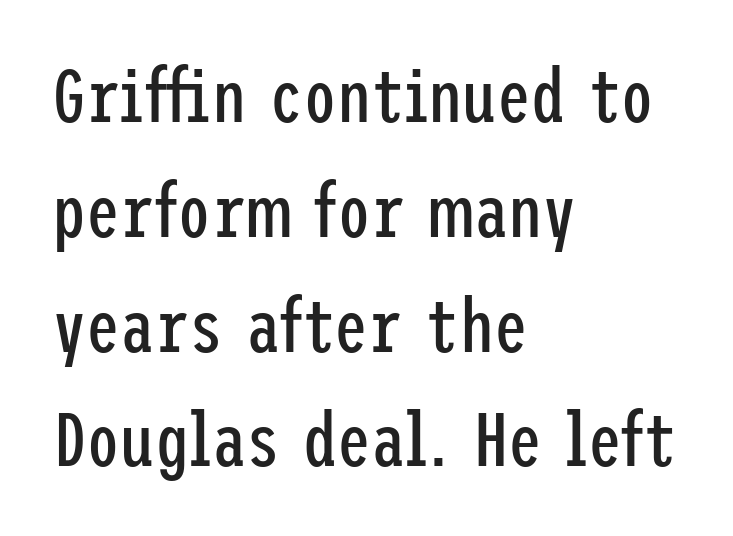
Q: Is the text bold? A: No.
Q: Is the text italic (slanted)? A: No, it is upright.
Q: Is the typeface a serif or a sans-serif typeface? A: Sans-serif.
Q: Is the text underlined? A: No.
Q: How is the paragraph aligned? A: Left-aligned.
Q: Is the spacing between letters normal or unusually wide? A: Normal.
Q: Is the spacing between lines tight, normal or loose? A: Normal.
Q: Width (condensed, normal, or wide)? A: Condensed.
Q: Stroke contrast? A: Low.
Q: x-height? A: Medium.
